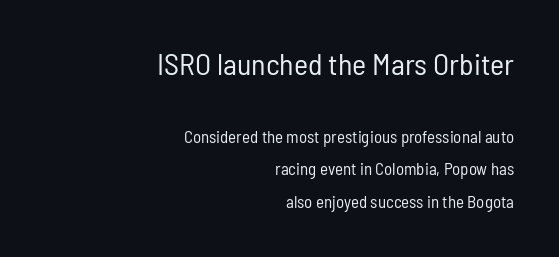
The image shows 30 px regular-weight, condensed sans-serif type, upright; set right-aligned, loose line spacing (1.9x), normal letter spacing, not underlined; the first (top) block is 1.76x larger; low stroke contrast and a medium x-height.
